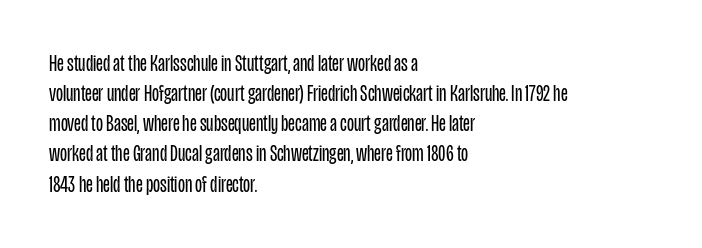
The image shows 23 px text type, upright; set left-aligned, normal line spacing (1.31x), normal letter spacing, not underlined.
